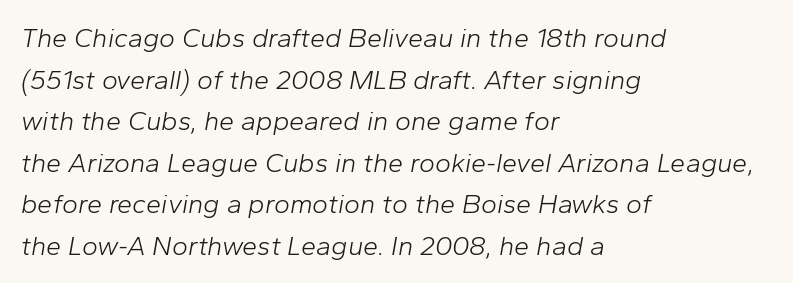
The image shows 27 px text type, italic (leaning right); set left-aligned, normal line spacing (1.54x), normal letter spacing, not underlined.
